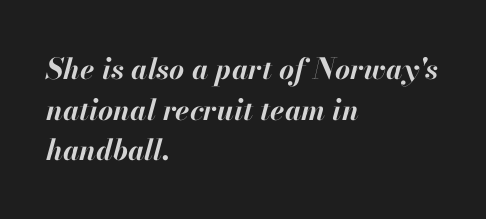
{"italic": "yes", "lean": "right", "slant_degrees": 13, "bold": "yes", "weight": "bold", "width": "normal", "stroke_contrast": "high", "x_height": "small", "monospaced": "no", "underline": "no", "align": "left", "line_spacing": "normal", "line_spacing_ratio": 1.4, "letter_spacing": "normal", "letter_spacing_em": 0.0, "glyph_px": 29}
